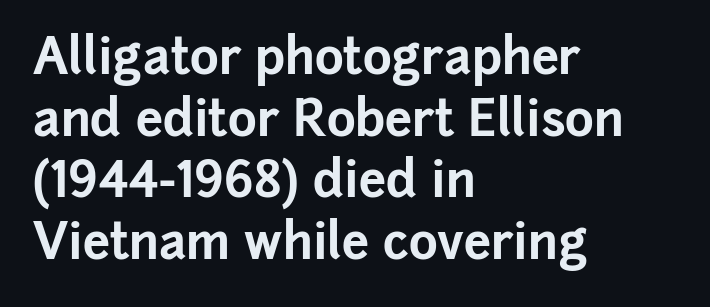
Typeset ragged right — the left edge is the straight one. Letter spacing: default. Reading down the column, the eye jumps a familiar distance to each next line. Note the varied advance widths — an 'i' is clearly narrower than an 'm'.
